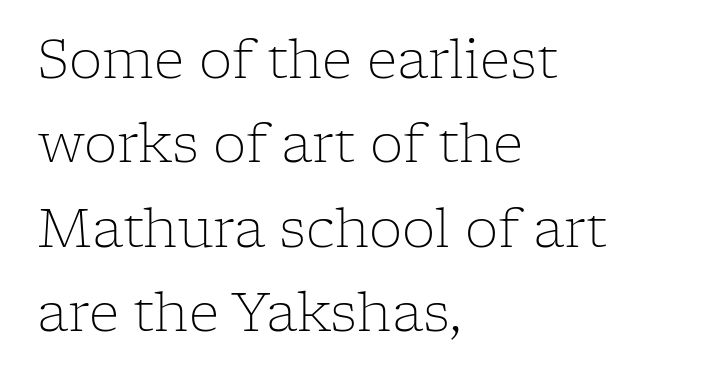
{"serif": "yes", "italic": "no", "bold": "no", "weight": "light", "width": "normal", "stroke_contrast": "low", "x_height": "medium", "monospaced": "no", "underline": "no", "align": "left", "line_spacing": "normal", "line_spacing_ratio": 1.59, "letter_spacing": "normal", "letter_spacing_em": 0.0, "glyph_px": 53}
